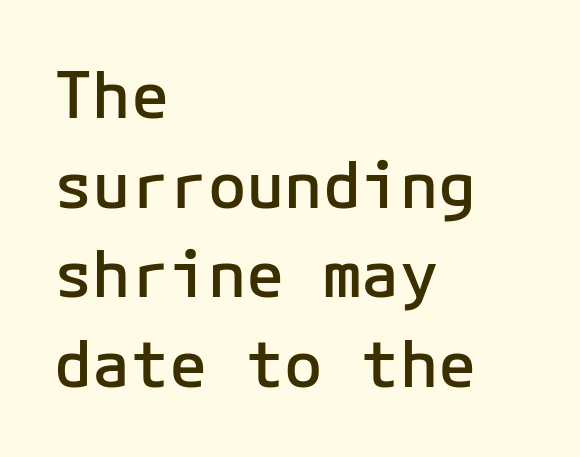
{"serif": "no", "italic": "no", "bold": "semi", "weight": "semibold", "width": "normal", "stroke_contrast": "low", "x_height": "medium", "underline": "no", "align": "left", "line_spacing": "normal", "line_spacing_ratio": 1.4, "letter_spacing": "normal", "letter_spacing_em": 0.0, "glyph_px": 64}
